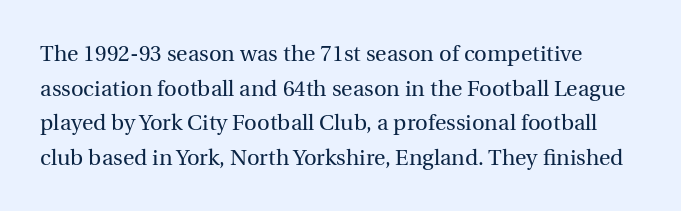
Q: Is the text bold? A: No.
Q: Is the text italic (slanted)? A: No, it is upright.
Q: Is the text underlined? A: No.
Q: Is the spacing between letters normal or unusually wide? A: Normal.
Q: Is the spacing between lines tight, normal or loose? A: Normal.
